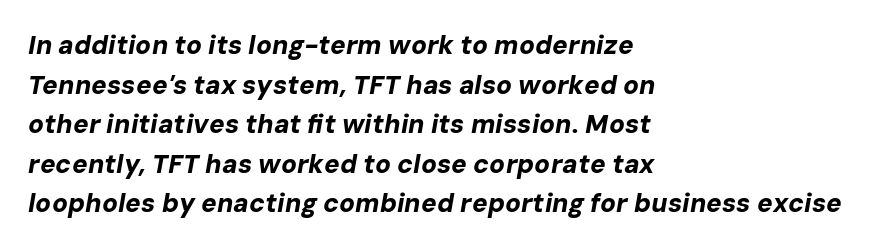
The image shows 26 px bold type, italic (leaning right); set left-aligned, normal line spacing (1.52x), normal letter spacing, not underlined.
